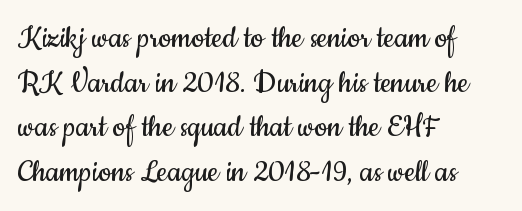
The image shows 36 px regular-weight, condensed sans-serif type; set left-aligned, line spacing 1.24x, normal letter spacing, not underlined; low stroke contrast and a small x-height.
